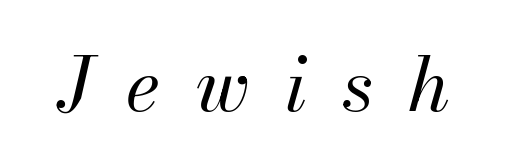
The image shows 75 px regular-weight type, italic (leaning right); set unusually wide letter spacing (+0.47 em), not underlined; medium stroke contrast and a small x-height.
